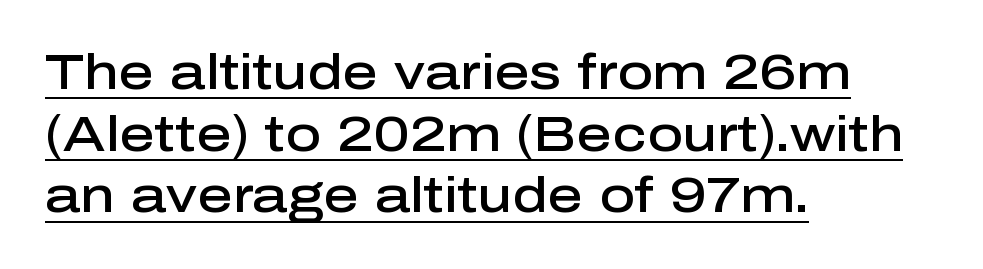
The image shows 49 px semibold sans-serif type, upright; set left-aligned, normal line spacing (1.26x), normal letter spacing, underlined; low stroke contrast and a medium x-height.
